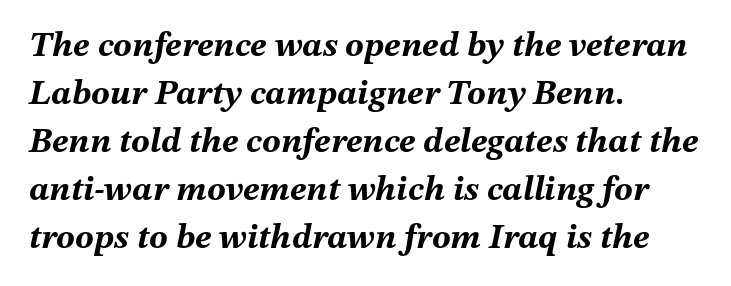
In terms of posture, this sample is oblique. Here the designer chose a conventional face with non-uniform glyph widths. The rendering uses a bold face; every stroke is thick and dark. Default kerning and tracking; the words read as compact shapes.
